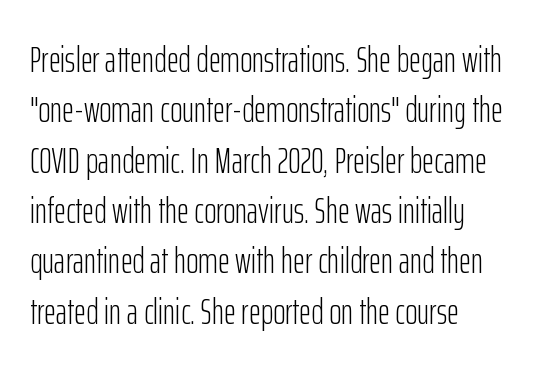
{"serif": "no", "italic": "no", "bold": "no", "weight": "light", "width": "condensed", "stroke_contrast": "low", "x_height": "medium", "monospaced": "no", "underline": "no", "align": "left", "line_spacing": "normal", "line_spacing_ratio": 1.36, "letter_spacing": "normal", "letter_spacing_em": 0.0, "glyph_px": 37}
